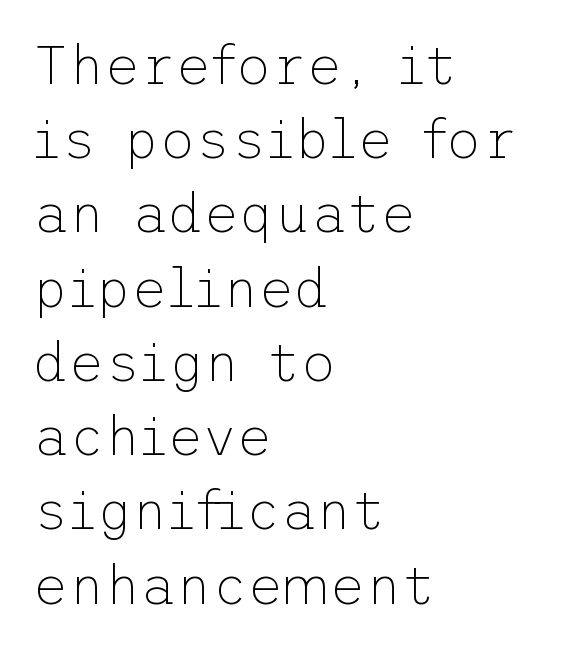
Q: Is the text bold? A: No.
Q: Is the text italic (slanted)? A: No, it is upright.
Q: Is the typeface a serif or a sans-serif typeface? A: Sans-serif.
Q: Is the text underlined? A: No.
Q: How is the paragraph aligned? A: Left-aligned.
Q: Is the spacing between letters normal or unusually wide? A: Normal.
Q: Is the spacing between lines tight, normal or loose? A: Normal.
Q: Width (condensed, normal, or wide)? A: Normal.
Q: Stroke contrast? A: Low.
Q: x-height? A: Medium.
